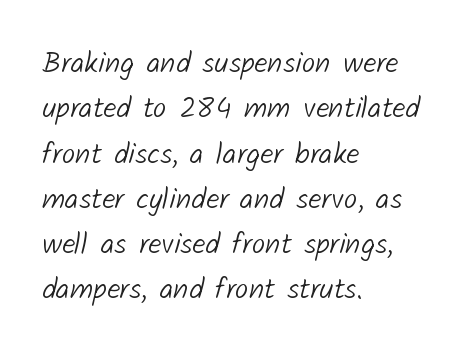
{"serif": "no", "bold": "no", "weight": "light", "width": "normal", "stroke_contrast": "low", "x_height": "medium", "monospaced": "no", "underline": "no", "align": "left", "line_spacing": "normal", "line_spacing_ratio": 1.51, "letter_spacing": "normal", "letter_spacing_em": 0.0, "glyph_px": 30}
